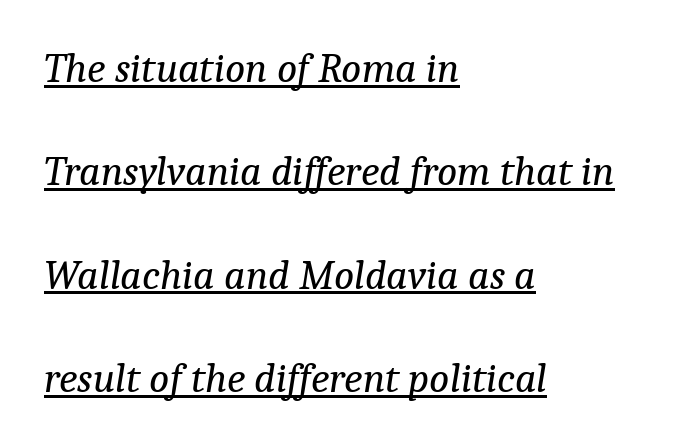
Q: Is the text bold? A: No.
Q: Is the text italic (slanted)? A: Yes, it leans right by about 9 degrees.
Q: Is the typeface a serif or a sans-serif typeface? A: Serif.
Q: Is the text underlined? A: Yes.
Q: How is the paragraph aligned? A: Left-aligned.
Q: Is the spacing between letters normal or unusually wide? A: Normal.
Q: Is the spacing between lines tight, normal or loose? A: Loose.
Q: Width (condensed, normal, or wide)? A: Normal.
Q: Stroke contrast? A: Low.
Q: x-height? A: Medium.
Q: Monospaced? A: No.
